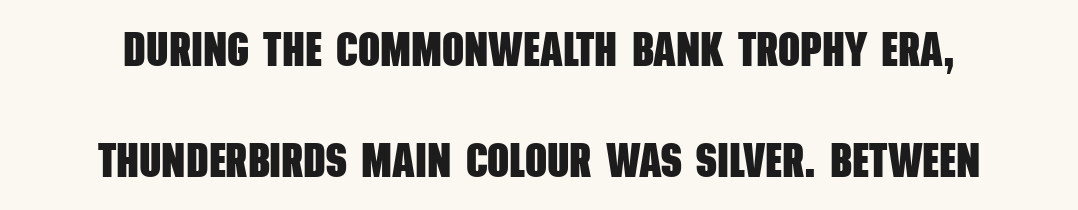
The image shows 48 px heavy, condensed sans-serif type; set loose line spacing (2.32x), normal letter spacing, not underlined; low stroke contrast and a large x-height.
